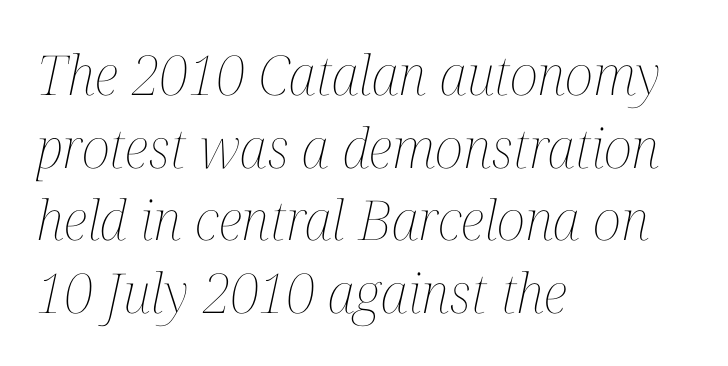
The weight would be labelled regular, book, light, or lighter still. Nobody drew a line under any word here. You could not count columns in this text — the font is proportionally spaced. If you drew a line through each stem, it would be angled.
